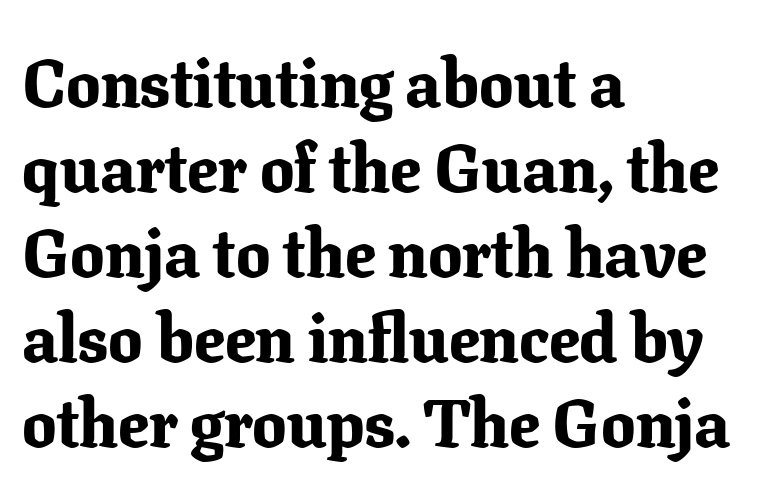
The image shows 68 px bold serif type, upright; set left-aligned, normal line spacing (1.25x), normal letter spacing, not underlined; low stroke contrast and a medium x-height.
